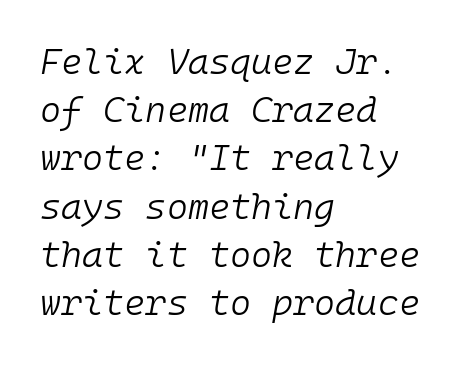
Q: Is the text bold? A: No.
Q: Is the text italic (slanted)? A: Yes, it leans right by about 10 degrees.
Q: Is the text underlined? A: No.
Q: How is the paragraph aligned? A: Left-aligned.
Q: Is the spacing between letters normal or unusually wide? A: Normal.
Q: Is the spacing between lines tight, normal or loose? A: Normal.
Q: Width (condensed, normal, or wide)? A: Normal.
Q: Stroke contrast? A: Low.
Q: x-height? A: Medium.
Q: Monospaced? A: Yes.
